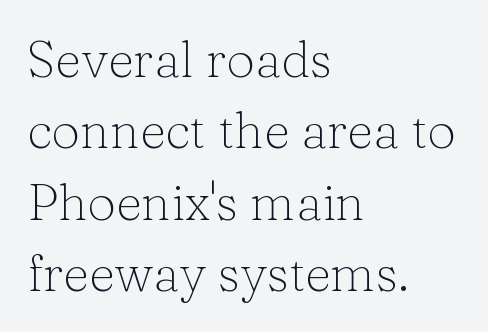
The image shows 51 px light serif type, upright; set left-aligned, normal line spacing (1.4x), normal letter spacing, not underlined; low stroke contrast and a medium x-height.
